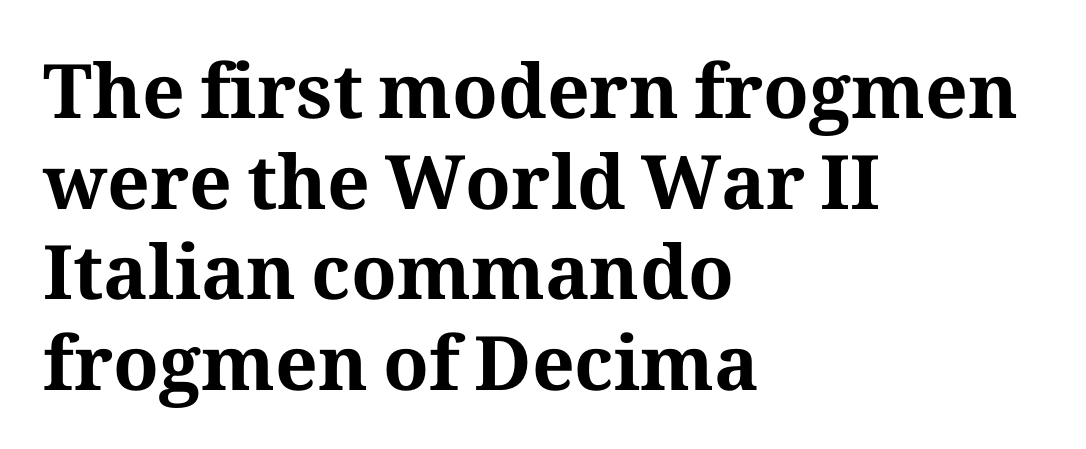
Q: Is the text bold? A: Yes.
Q: Is the text italic (slanted)? A: No, it is upright.
Q: Is the typeface a serif or a sans-serif typeface? A: Serif.
Q: Is the text underlined? A: No.
Q: How is the paragraph aligned? A: Left-aligned.
Q: Is the spacing between letters normal or unusually wide? A: Normal.
Q: Width (condensed, normal, or wide)? A: Normal.
Q: Stroke contrast? A: Medium.
Q: x-height? A: Medium.
Q: Monospaced? A: No.
